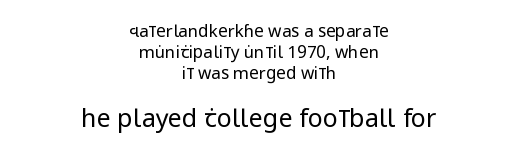
The image shows 25 px text type, upright; set centered, line spacing 1.23x, normal letter spacing, not underlined; the second (bottom) block is 1.47x larger.
